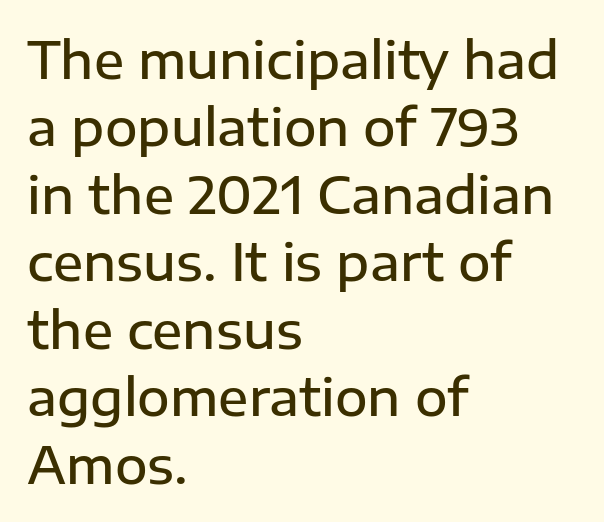
Q: Is the text bold? A: Semi-bold.
Q: Is the text italic (slanted)? A: No, it is upright.
Q: Is the typeface a serif or a sans-serif typeface? A: Sans-serif.
Q: Is the text underlined? A: No.
Q: How is the paragraph aligned? A: Left-aligned.
Q: Is the spacing between letters normal or unusually wide? A: Normal.
Q: Is the spacing between lines tight, normal or loose? A: Normal.
Q: Width (condensed, normal, or wide)? A: Normal.
Q: Stroke contrast? A: Low.
Q: x-height? A: Medium.
Q: Monospaced? A: No.
